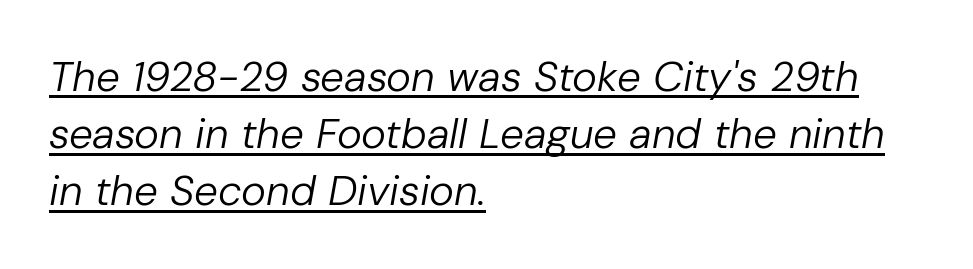
The image shows 42 px regular-weight type, italic (leaning right); set left-aligned, normal line spacing (1.36x), normal letter spacing, underlined; low stroke contrast and a medium x-height.
